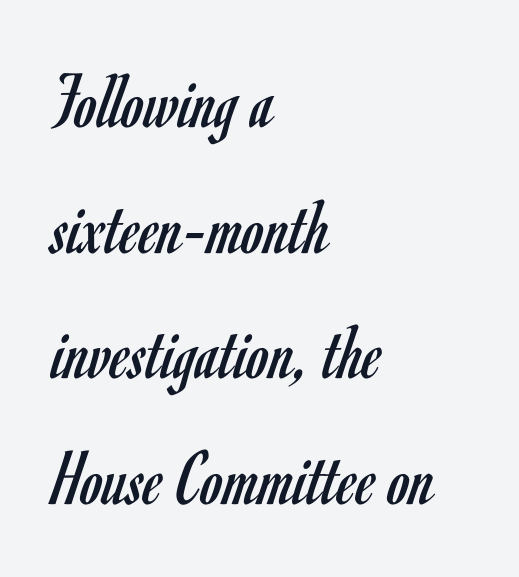
{"serif": "no", "bold": "no", "weight": "regular", "width": "condensed", "stroke_contrast": "low", "x_height": "small", "monospaced": "no", "underline": "no", "align": "left", "line_spacing": "normal", "line_spacing_ratio": 1.57, "letter_spacing": "normal", "letter_spacing_em": 0.0, "glyph_px": 80}
